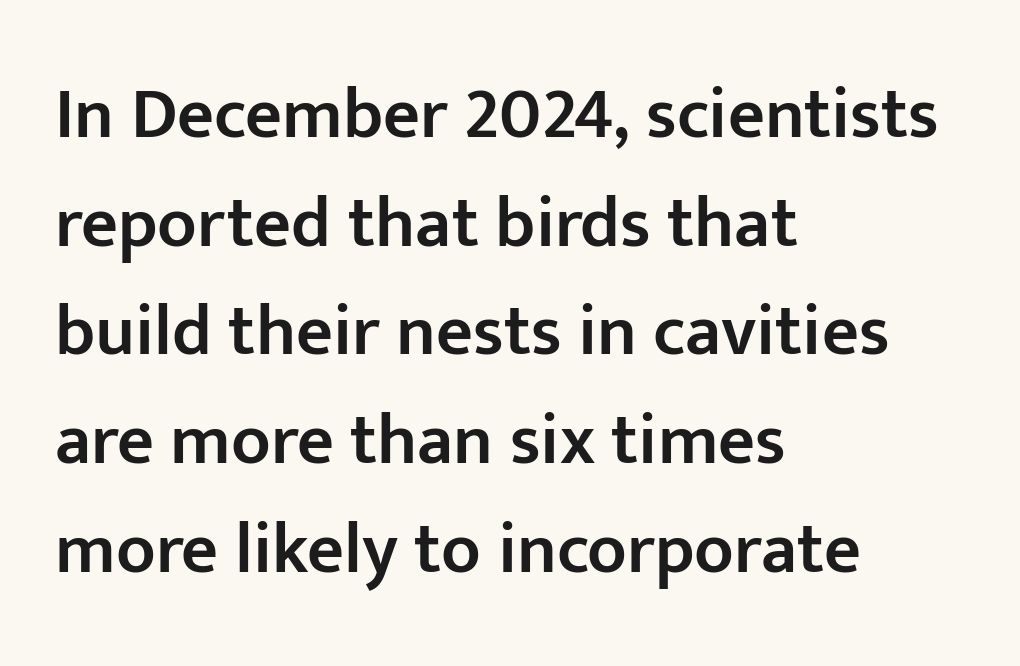
Q: Is the text bold? A: Semi-bold.
Q: Is the text italic (slanted)? A: No, it is upright.
Q: Is the typeface a serif or a sans-serif typeface? A: Sans-serif.
Q: Is the text underlined? A: No.
Q: How is the paragraph aligned? A: Left-aligned.
Q: Is the spacing between letters normal or unusually wide? A: Normal.
Q: Is the spacing between lines tight, normal or loose? A: Normal.
Q: Width (condensed, normal, or wide)? A: Normal.
Q: Stroke contrast? A: Low.
Q: x-height? A: Medium.
Q: Monospaced? A: No.
